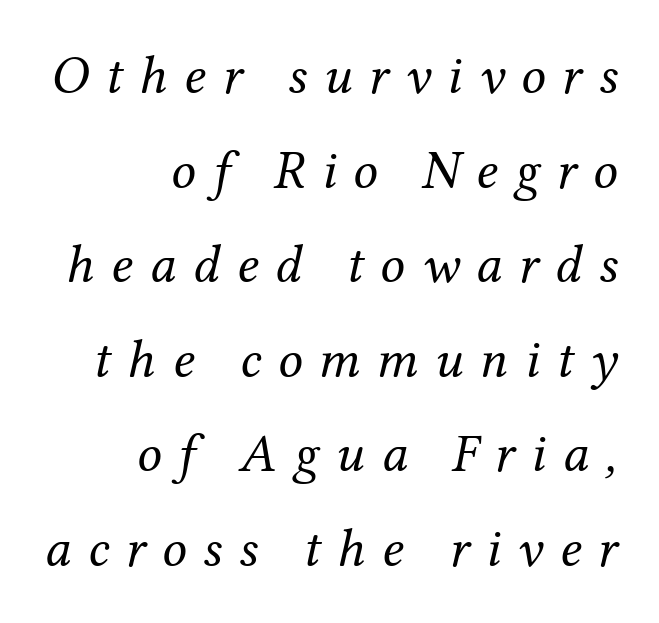
Caption: face not bold, strokes unweighted. Characters follow at a spacing far wider than the type designer built in. Font category for this specimen: serif. Italic? Definitely — the glyphs are oblique. Check the space under the baseline: it is left empty.
